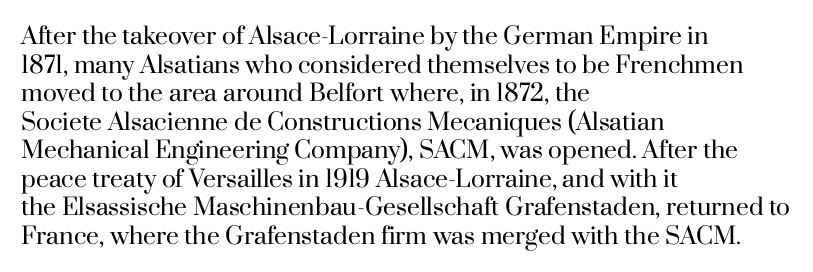
Beneath every word, the page is bare. On a weight scale, this lands at 450 or below. Look at the tracking — it's just the regular setting, nothing added. The typesetter chose a ragged-right arrangement here. Upright lettering throughout.
